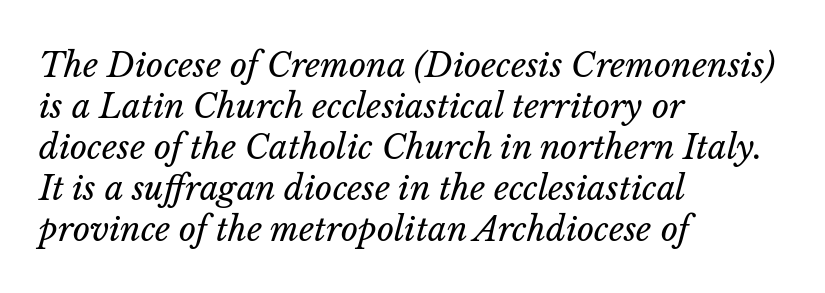
The image shows 33 px regular-weight type, italic (leaning right); set left-aligned, line spacing 1.24x, normal letter spacing, not underlined; low stroke contrast and a medium x-height.
